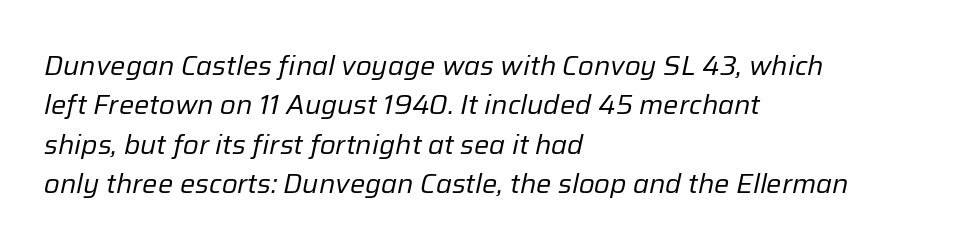
{"italic": "yes", "lean": "right", "slant_degrees": 12, "bold": "no", "underline": "no", "align": "left", "line_spacing": "normal", "line_spacing_ratio": 1.46, "letter_spacing": "normal", "letter_spacing_em": 0.0, "glyph_px": 27}
